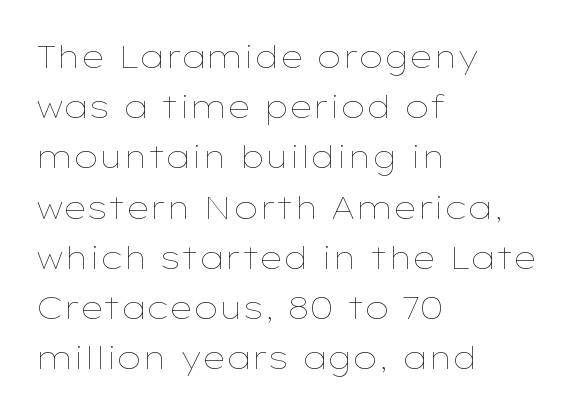
{"italic": "no", "bold": "no", "weight": "thin", "width": "wide", "stroke_contrast": "low", "x_height": "medium", "monospaced": "no", "underline": "no", "align": "left", "line_spacing": "normal", "line_spacing_ratio": 1.57, "letter_spacing": "normal", "letter_spacing_em": 0.0, "glyph_px": 32}
